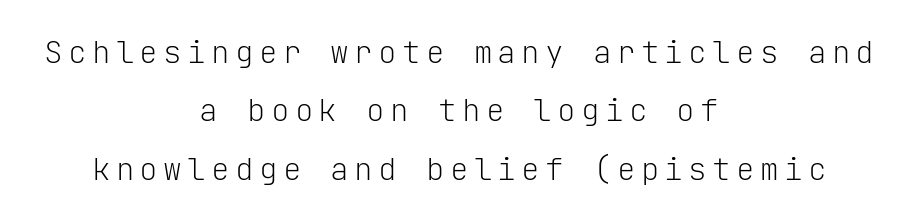
Nothing sits at the stroke ends, so this counts as sans-serif. Each letter, wide or thin by design, is forced into the same width here. The font sits on the lighter half of the weight spectrum, regular included. This is roman type, the default non-slanted kind. Unmarked baselines from the first word to the last. This rendering uses center alignment, leaving both contours irregular but symmetric.
